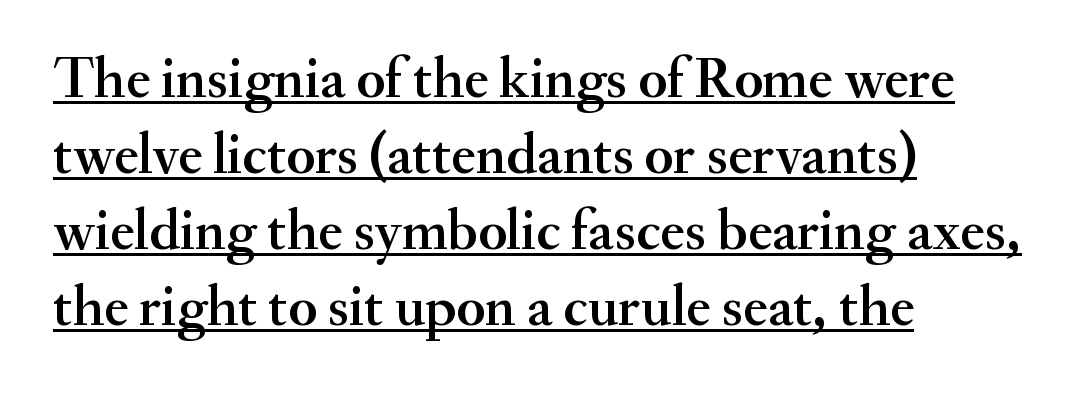
{"serif": "yes", "italic": "no", "width": "normal", "stroke_contrast": "medium", "x_height": "small", "monospaced": "no", "underline": "yes", "align": "left", "line_spacing": "normal", "line_spacing_ratio": 1.31, "letter_spacing": "normal", "letter_spacing_em": 0.0, "glyph_px": 58}
